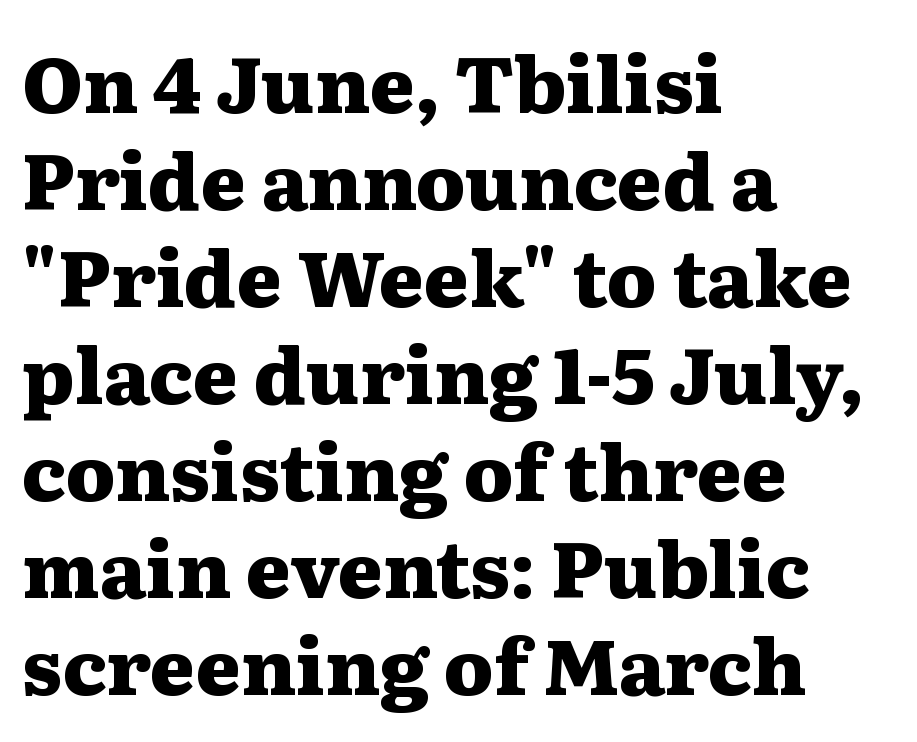
One-word summary of the alignment: left. If you measured baseline to baseline, you'd find a middling distance. Beneath every word, the page is bare. You could call the tracking neutral — neither tight nor loose. Small tapered or slab feet sit at the stroke ends, so this counts as serif. Is the type bold? Yes — the strokes are clearly thick and heavy.
